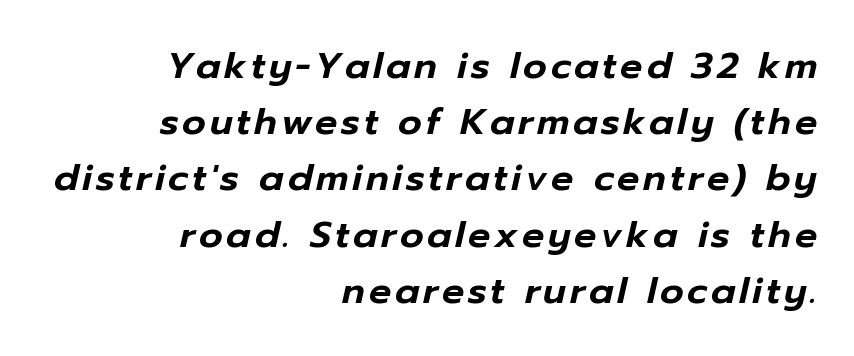
The image shows 37 px text type, italic (leaning right); set right-aligned, normal line spacing (1.52x), not underlined; low stroke contrast and a medium x-height.
